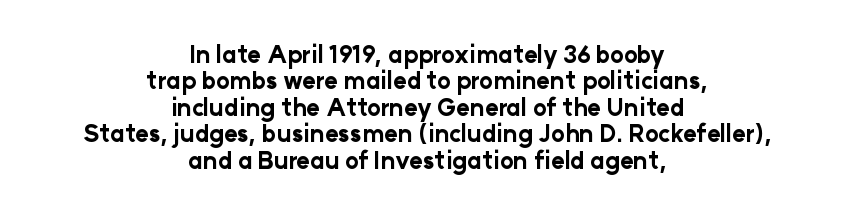
Q: Is the text bold? A: Yes.
Q: Is the text italic (slanted)? A: No, it is upright.
Q: Is the text underlined? A: No.
Q: How is the paragraph aligned? A: Centered.
Q: Is the spacing between letters normal or unusually wide? A: Normal.
Q: Is the spacing between lines tight, normal or loose? A: Tight.
